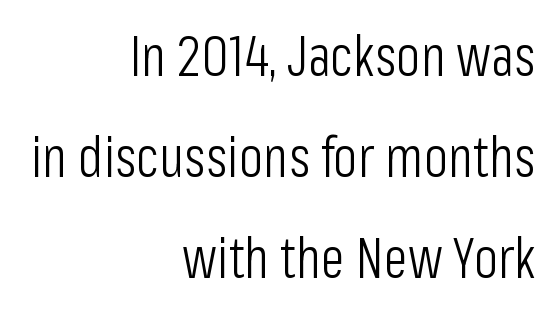
The image shows 56 px light, condensed sans-serif type, upright; set right-aligned, line spacing 1.8x, normal letter spacing, not underlined; low stroke contrast and a medium x-height.
